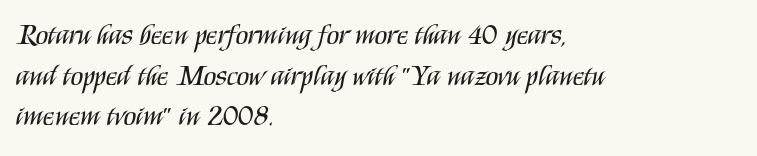
The image shows 29 px regular-weight, condensed sans-serif type; set left-aligned, normal line spacing (1.4x), normal letter spacing, not underlined; medium stroke contrast and a large x-height.
